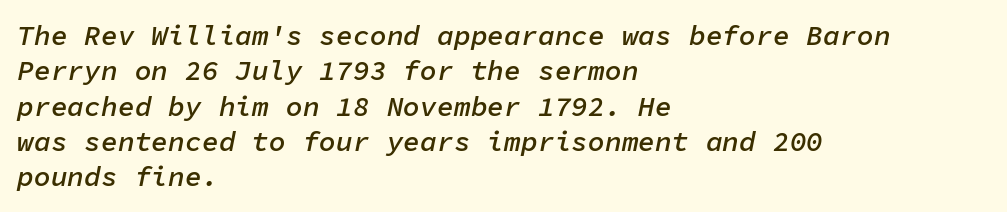
The image shows 28 px semibold type, italic (leaning right), monospaced; set left-aligned, normal line spacing (1.26x), normal letter spacing, not underlined; low stroke contrast and a medium x-height.
